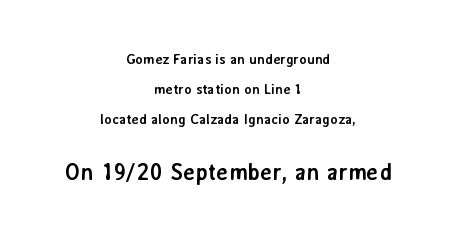
The image shows 23 px bold type, upright; set centered, loose line spacing (2.13x), normal letter spacing, not underlined; the second (bottom) block is 1.64x larger.
